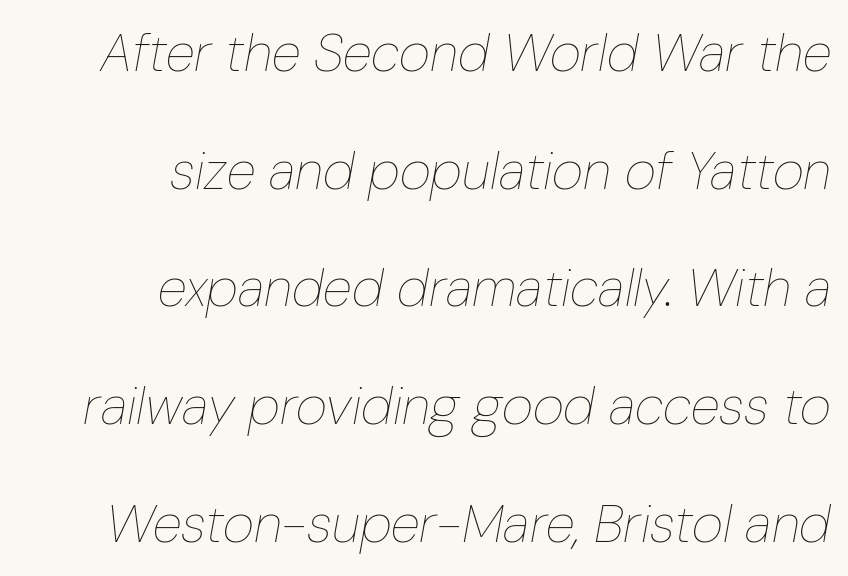
{"italic": "yes", "lean": "right", "slant_degrees": 10, "bold": "no", "weight": "thin", "width": "condensed", "stroke_contrast": "low", "x_height": "medium", "monospaced": "no", "underline": "no", "align": "right", "line_spacing": "loose", "line_spacing_ratio": 2.18, "letter_spacing": "normal", "letter_spacing_em": 0.0, "glyph_px": 54}
